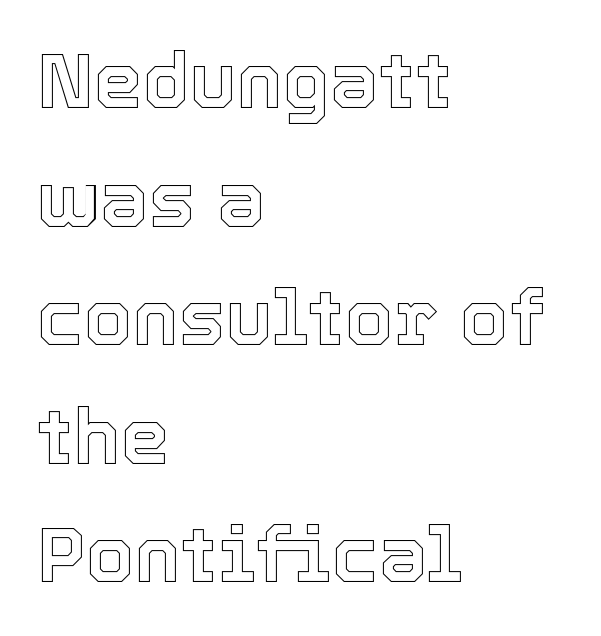
The image shows 78 px text type, upright; set left-aligned, normal line spacing (1.52x), normal letter spacing, not underlined; a medium x-height.
